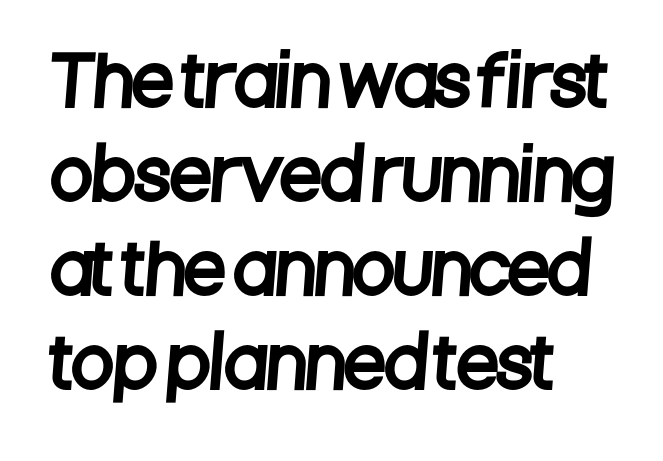
{"serif": "no", "width": "condensed", "stroke_contrast": "low", "x_height": "large", "monospaced": "no", "underline": "no", "align": "left", "line_spacing": "normal", "line_spacing_ratio": 1.38, "letter_spacing": "normal", "letter_spacing_em": 0.0, "glyph_px": 68}
